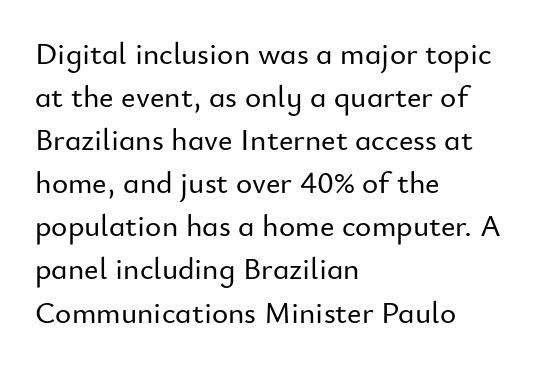
{"serif": "no", "italic": "no", "width": "normal", "stroke_contrast": "low", "x_height": "small", "monospaced": "no", "underline": "no", "align": "left", "line_spacing": "normal", "line_spacing_ratio": 1.39, "letter_spacing": "normal", "letter_spacing_em": 0.0, "glyph_px": 31}
